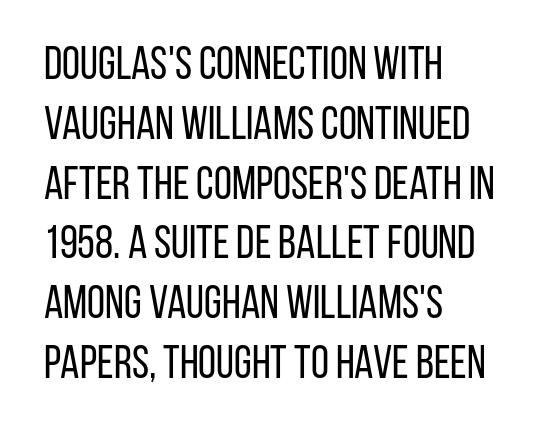
{"serif": "no", "italic": "no", "bold": "no", "weight": "regular", "width": "condensed", "stroke_contrast": "low", "x_height": "large", "monospaced": "no", "underline": "no", "align": "left", "line_spacing": "normal", "line_spacing_ratio": 1.3, "letter_spacing": "normal", "letter_spacing_em": 0.0, "glyph_px": 46}
